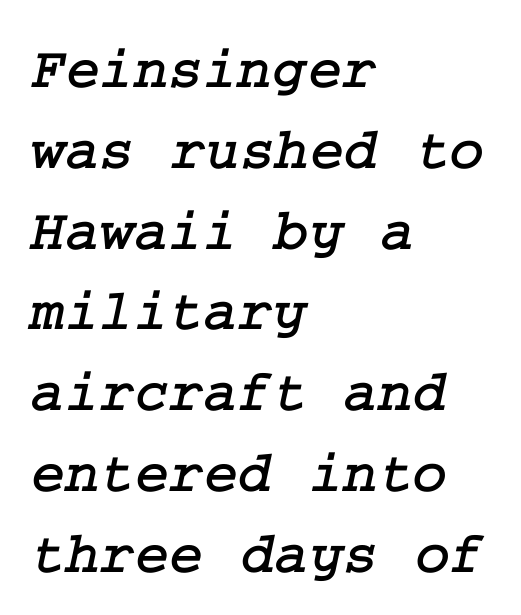
{"serif": "yes", "width": "normal", "stroke_contrast": "low", "x_height": "medium", "underline": "no", "align": "left", "line_spacing": "normal", "line_spacing_ratio": 1.37, "letter_spacing": "normal", "letter_spacing_em": 0.0, "glyph_px": 59}
